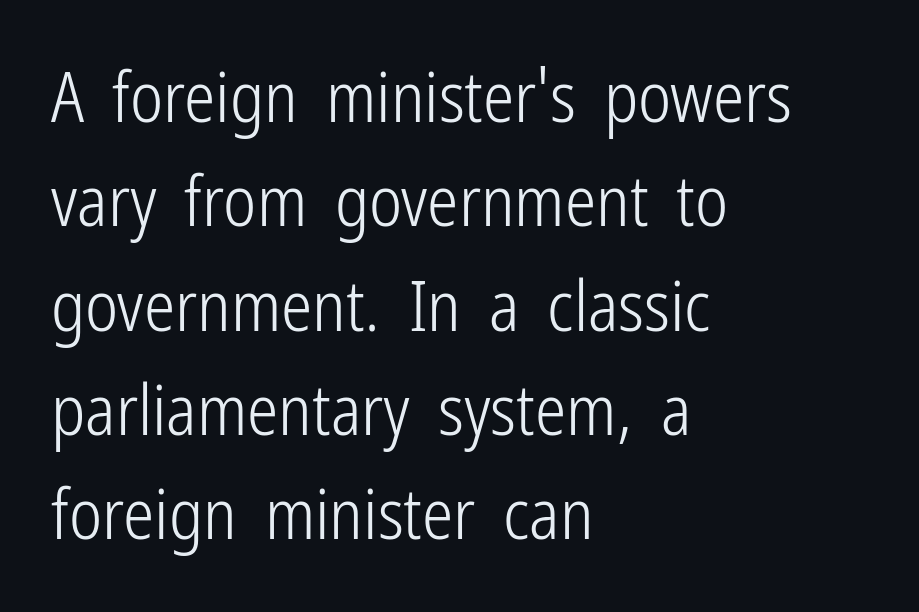
Do the letters lean? They stand straight. These lines stack with their left ends in a neat column. Check where the strokes stop: nothing finishes them off — pure sans. Weight class: somewhere from thin through regular. Reading down the column, the eye jumps a familiar distance to each next line.
